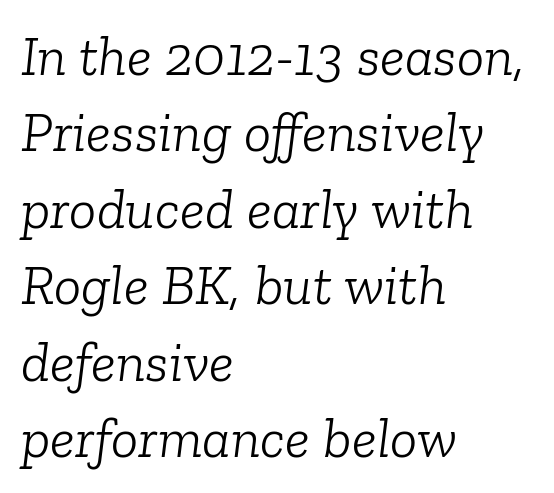
The image shows 57 px light serif type, italic (leaning right); set left-aligned, normal line spacing (1.34x), normal letter spacing, not underlined; low stroke contrast and a medium x-height.
